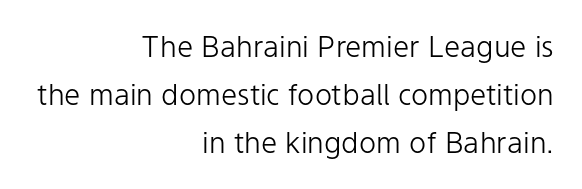
The image shows 29 px light sans-serif type, upright; set right-aligned, normal line spacing (1.66x), normal letter spacing, not underlined; low stroke contrast and a medium x-height.
